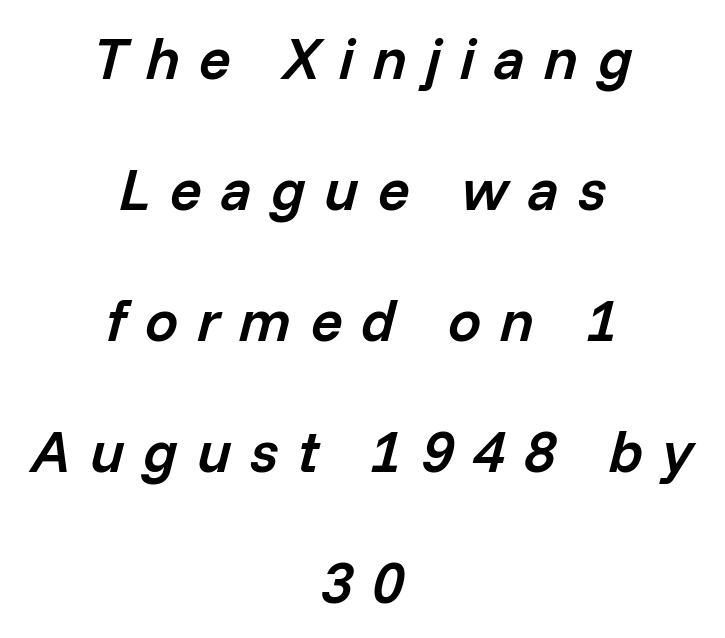
Q: Is the text bold? A: Semi-bold.
Q: Is the text italic (slanted)? A: Yes, it leans right by about 14 degrees.
Q: Is the text underlined? A: No.
Q: How is the paragraph aligned? A: Centered.
Q: Is the spacing between letters normal or unusually wide? A: Unusually wide.
Q: Is the spacing between lines tight, normal or loose? A: Loose.
Q: Width (condensed, normal, or wide)? A: Normal.
Q: Stroke contrast? A: Low.
Q: x-height? A: Medium.
Q: Monospaced? A: No.
